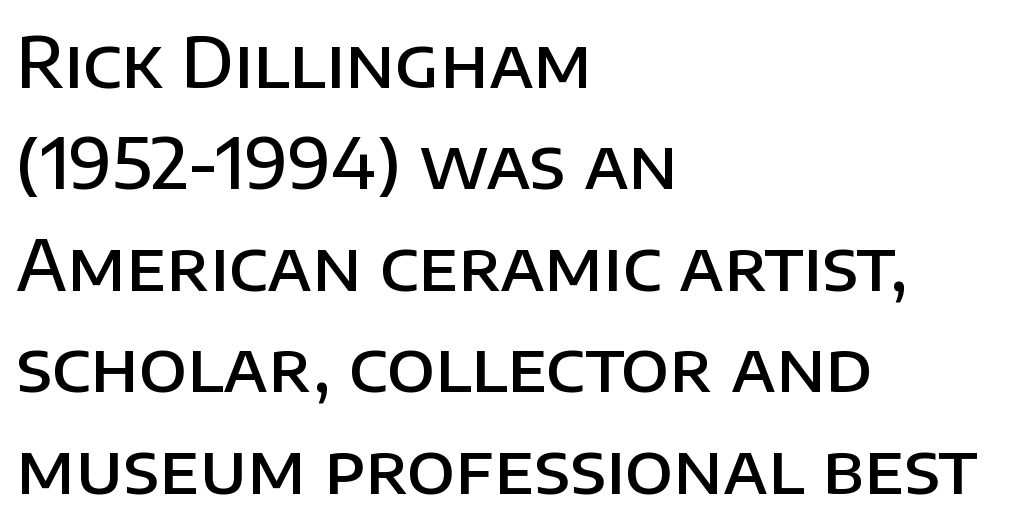
Underline: absent. A fair bit of extra ink — the face is semibold, not bold. The tracking reads as untouched default to a designer's eye. In terms of posture, this sample is upright. Leading: standard.
